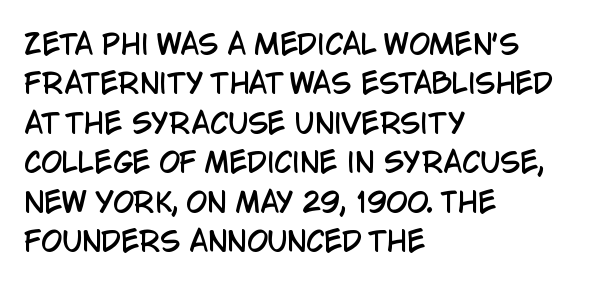
Rule under the text: the space is simply empty. The passage is arranged the way most books set body copy — flush left. This is the regular roman posture of the typeface. Default kerning and tracking; the words read as compact shapes.
